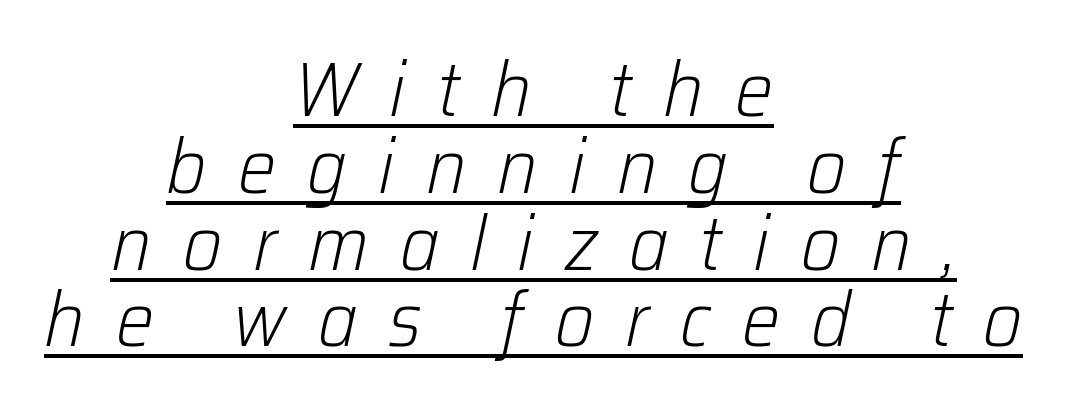
Q: Is the text bold? A: No.
Q: Is the text italic (slanted)? A: Yes, it leans right by about 12 degrees.
Q: Is the text underlined? A: Yes.
Q: How is the paragraph aligned? A: Centered.
Q: Is the spacing between letters normal or unusually wide? A: Unusually wide.
Q: Is the spacing between lines tight, normal or loose? A: Tight.
Q: Width (condensed, normal, or wide)? A: Normal.
Q: Stroke contrast? A: Low.
Q: x-height? A: Medium.
Q: Monospaced? A: No.
